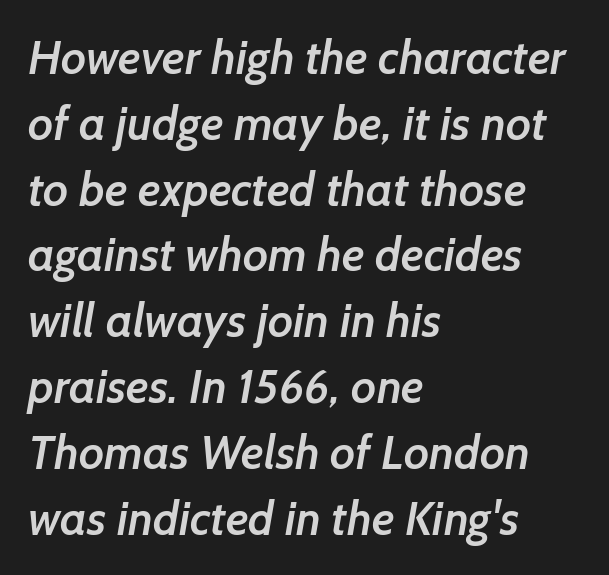
Does the copy run flush right? No — it runs flush left. This sample keeps an unexceptional amount of space between lines. Glance below the letters and you will spot only blank space. Note: no serifs on the glyphs.
